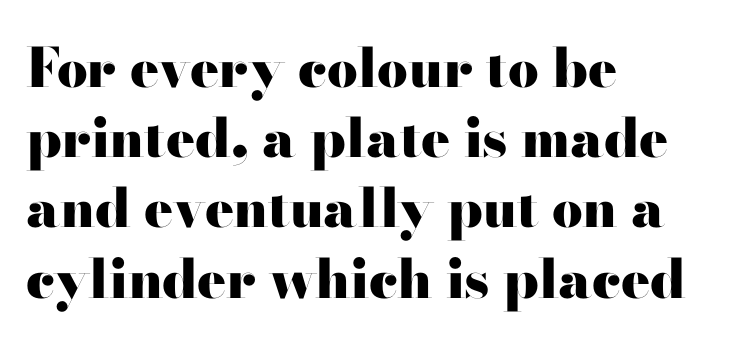
{"serif": "yes", "italic": "no", "bold": "yes", "weight": "heavy", "width": "wide", "stroke_contrast": "high", "x_height": "small", "monospaced": "no", "underline": "no", "align": "left", "line_spacing": "normal", "line_spacing_ratio": 1.3, "letter_spacing": "normal", "letter_spacing_em": 0.0, "glyph_px": 54}
